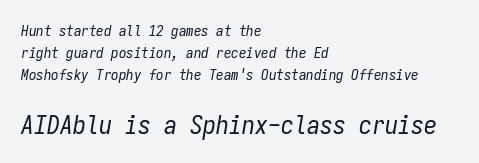
The face looks like a standard text weight, possibly lighter. One-word summary of the alignment: left. The rendering uses a moderate line-height, typical for paragraphs. Italic? Definitely — the glyphs are oblique. Character size in the trailing block exceeds that of the leading block. Tracking here is standard; glyphs follow each other at the usual distance.
